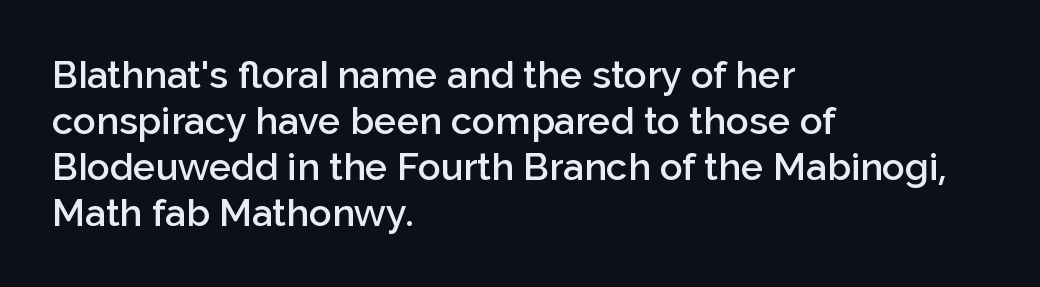
{"serif": "no", "italic": "no", "bold": "semi", "weight": "semibold", "width": "normal", "stroke_contrast": "low", "x_height": "medium", "monospaced": "no", "underline": "no", "align": "left", "line_spacing_ratio": 1.21, "letter_spacing": "normal", "letter_spacing_em": 0.0, "glyph_px": 38}
